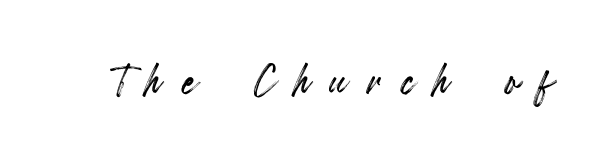
Q: Is the text italic (slanted)? A: Yes.
Q: Is the text underlined? A: No.
Q: Is the spacing between letters normal or unusually wide? A: Unusually wide.
Q: Width (condensed, normal, or wide)? A: Condensed.
Q: x-height? A: Small.
Q: Monospaced? A: No.
